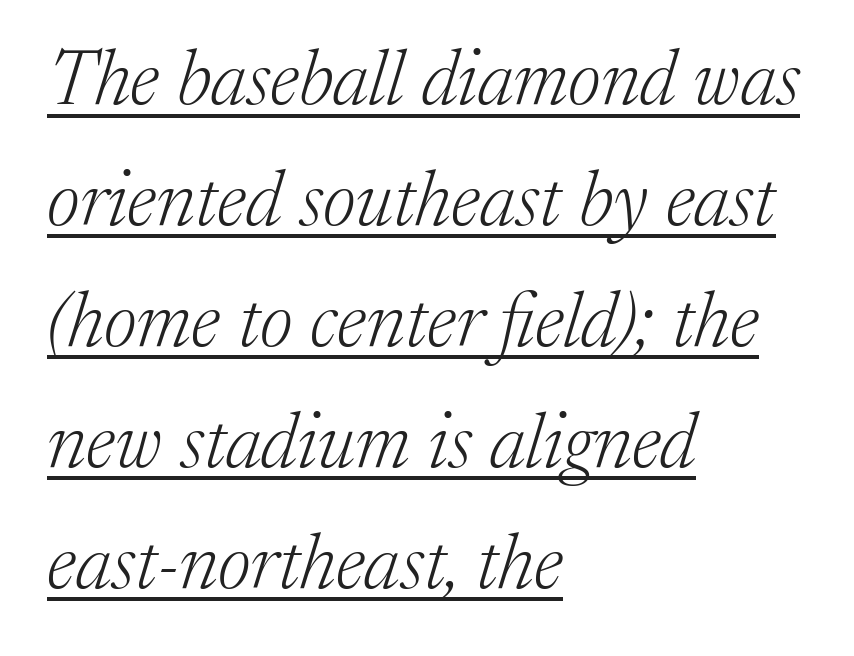
The image shows 77 px light serif type, italic (leaning right); set left-aligned, normal line spacing (1.57x), normal letter spacing, underlined; medium stroke contrast and a medium x-height.
